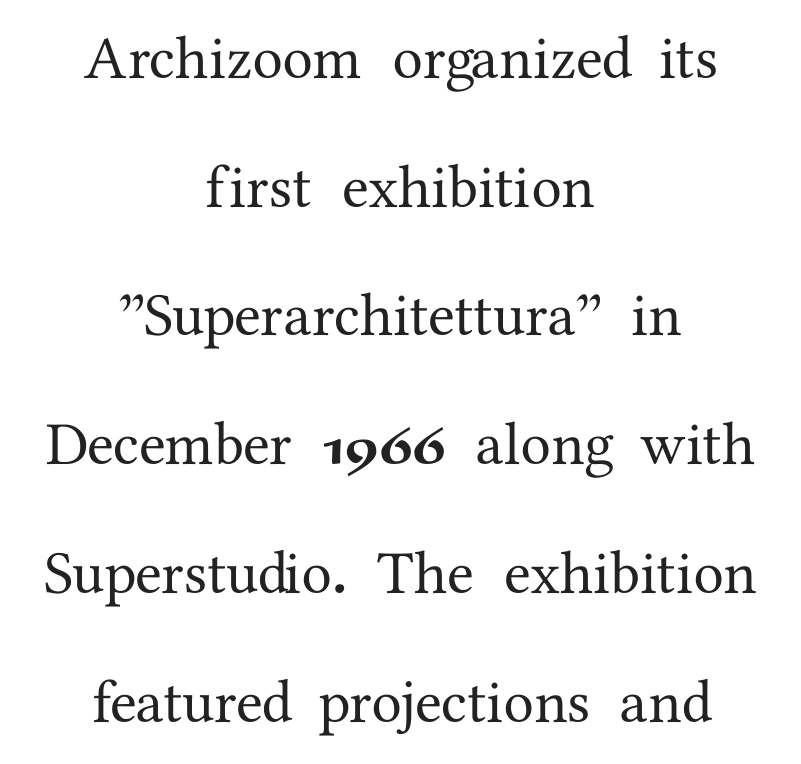
Q: Is the text italic (slanted)? A: No, it is upright.
Q: Is the typeface a serif or a sans-serif typeface? A: Serif.
Q: Is the text underlined? A: No.
Q: How is the paragraph aligned? A: Centered.
Q: Is the spacing between letters normal or unusually wide? A: Normal.
Q: Is the spacing between lines tight, normal or loose? A: Loose.
Q: Width (condensed, normal, or wide)? A: Normal.
Q: Stroke contrast? A: Medium.
Q: x-height? A: Medium.
Q: Monospaced? A: No.
